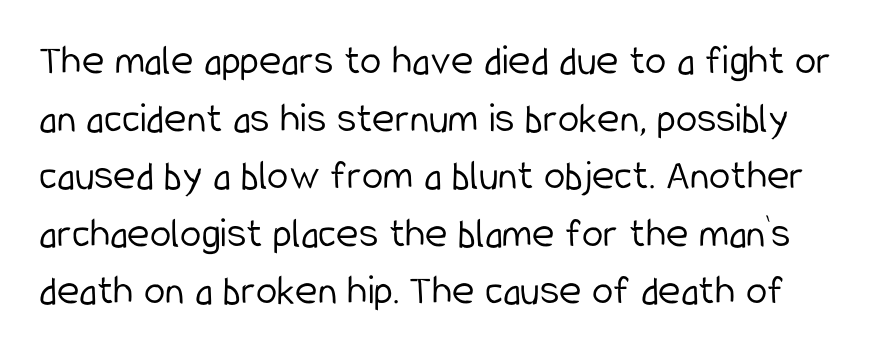
The image shows 43 px light, condensed sans-serif type, upright; set normal line spacing (1.34x), normal letter spacing, not underlined; low stroke contrast and a medium x-height.
